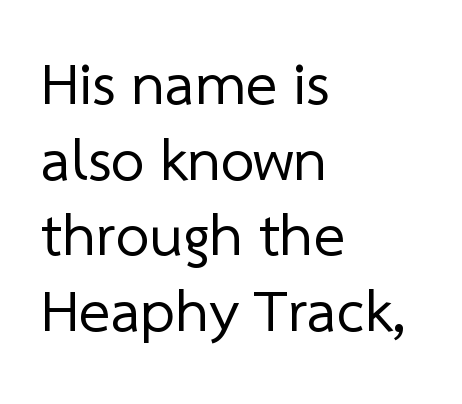
Q: Is the text bold? A: No.
Q: Is the typeface a serif or a sans-serif typeface? A: Sans-serif.
Q: Is the text underlined? A: No.
Q: How is the paragraph aligned? A: Left-aligned.
Q: Is the spacing between letters normal or unusually wide? A: Normal.
Q: Is the spacing between lines tight, normal or loose? A: Normal.
Q: Width (condensed, normal, or wide)? A: Normal.
Q: Stroke contrast? A: Low.
Q: x-height? A: Medium.
Q: Monospaced? A: No.
